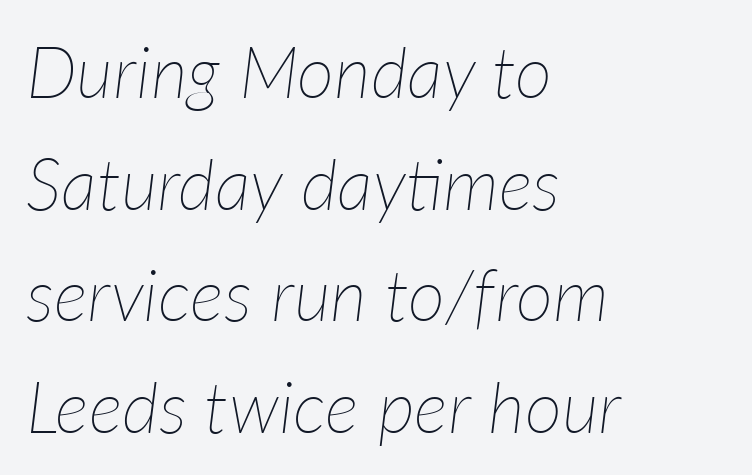
The image shows 72 px thin type, italic (leaning right); set left-aligned, normal line spacing (1.55x), normal letter spacing, not underlined; low stroke contrast and a medium x-height.
